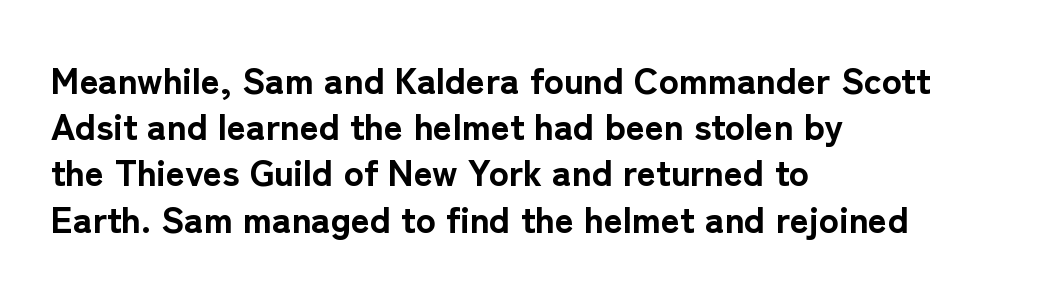
{"serif": "no", "italic": "no", "bold": "yes", "weight": "bold", "width": "normal", "stroke_contrast": "low", "x_height": "medium", "monospaced": "no", "underline": "no", "align": "left", "line_spacing": "normal", "line_spacing_ratio": 1.25, "letter_spacing": "normal", "letter_spacing_em": 0.0, "glyph_px": 37}
